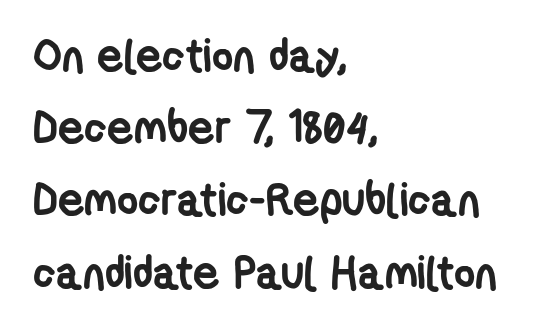
The image shows 46 px semibold, condensed sans-serif type; set left-aligned, normal line spacing (1.57x), normal letter spacing, not underlined; low stroke contrast and a medium x-height.
